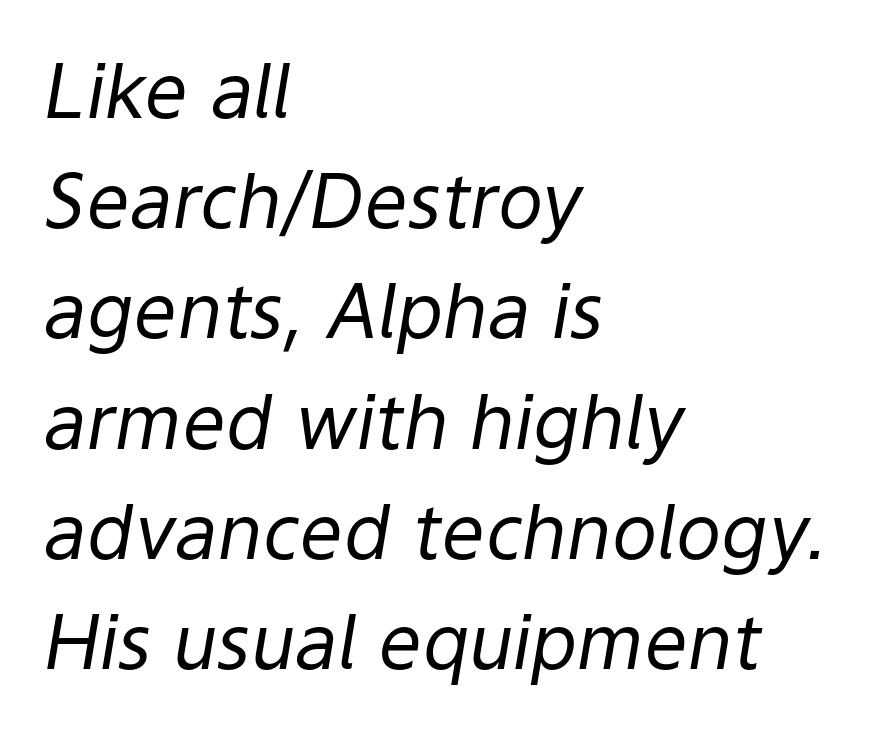
Q: Is the text bold? A: No.
Q: Is the text italic (slanted)? A: Yes, it leans right by about 9 degrees.
Q: Is the text underlined? A: No.
Q: How is the paragraph aligned? A: Left-aligned.
Q: Is the spacing between letters normal or unusually wide? A: Normal.
Q: Is the spacing between lines tight, normal or loose? A: Normal.
Q: Width (condensed, normal, or wide)? A: Normal.
Q: Stroke contrast? A: Low.
Q: x-height? A: Medium.
Q: Monospaced? A: No.
